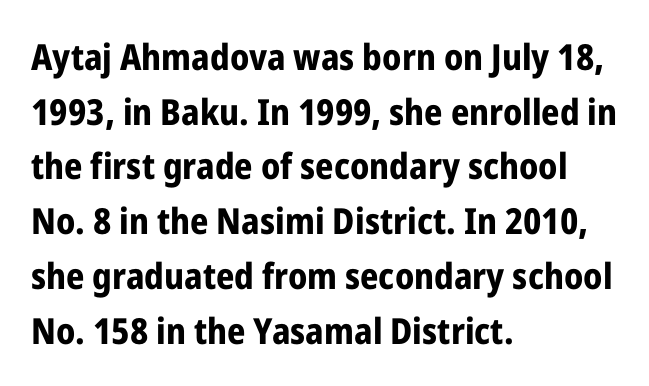
Q: Is the text bold? A: Yes.
Q: Is the text italic (slanted)? A: No, it is upright.
Q: Is the typeface a serif or a sans-serif typeface? A: Sans-serif.
Q: Is the text underlined? A: No.
Q: How is the paragraph aligned? A: Left-aligned.
Q: Is the spacing between letters normal or unusually wide? A: Normal.
Q: Is the spacing between lines tight, normal or loose? A: Normal.
Q: Width (condensed, normal, or wide)? A: Condensed.
Q: Stroke contrast? A: Low.
Q: x-height? A: Medium.
Q: Monospaced? A: No.
